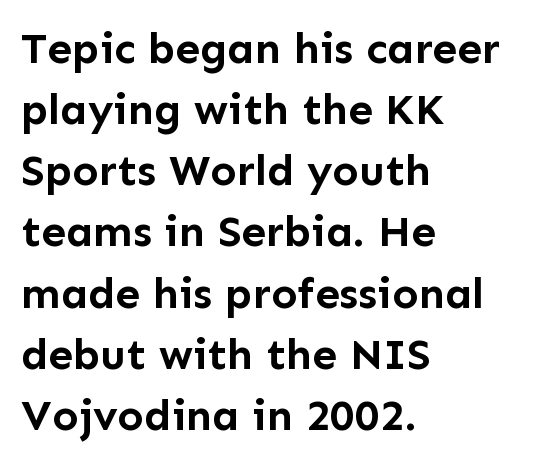
Q: Is the text bold? A: Yes.
Q: Is the text italic (slanted)? A: No, it is upright.
Q: Is the typeface a serif or a sans-serif typeface? A: Sans-serif.
Q: Is the text underlined? A: No.
Q: How is the paragraph aligned? A: Left-aligned.
Q: Is the spacing between letters normal or unusually wide? A: Normal.
Q: Is the spacing between lines tight, normal or loose? A: Normal.
Q: Width (condensed, normal, or wide)? A: Normal.
Q: Stroke contrast? A: Low.
Q: x-height? A: Medium.
Q: Monospaced? A: No.
